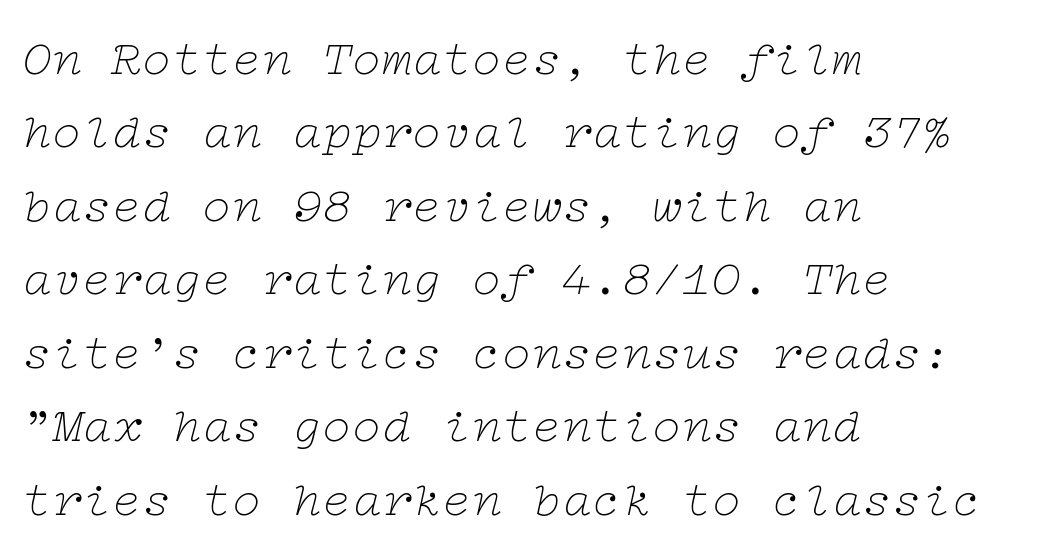
Spacing between characters is what you'd get straight out of the box. Unmarked baselines from the first word to the last. Letters have the restrained weight of plain body copy at most. Every character sits at an angle, as italics do.
